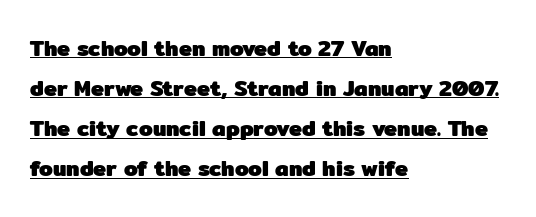
Q: Is the text bold? A: Yes.
Q: Is the text italic (slanted)? A: No, it is upright.
Q: Is the text underlined? A: Yes.
Q: How is the paragraph aligned? A: Left-aligned.
Q: Is the spacing between letters normal or unusually wide? A: Normal.
